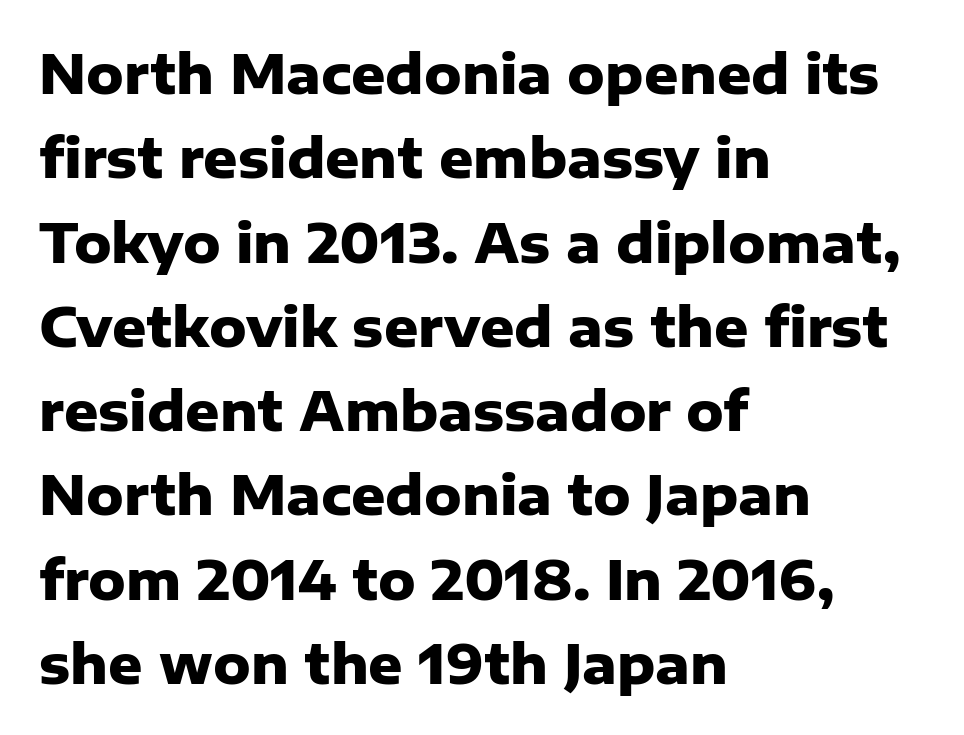
Q: Is the text bold? A: Yes.
Q: Is the text italic (slanted)? A: No, it is upright.
Q: Is the typeface a serif or a sans-serif typeface? A: Sans-serif.
Q: Is the text underlined? A: No.
Q: How is the paragraph aligned? A: Left-aligned.
Q: Is the spacing between letters normal or unusually wide? A: Normal.
Q: Is the spacing between lines tight, normal or loose? A: Normal.
Q: Width (condensed, normal, or wide)? A: Normal.
Q: Stroke contrast? A: Low.
Q: x-height? A: Medium.
Q: Monospaced? A: No.
